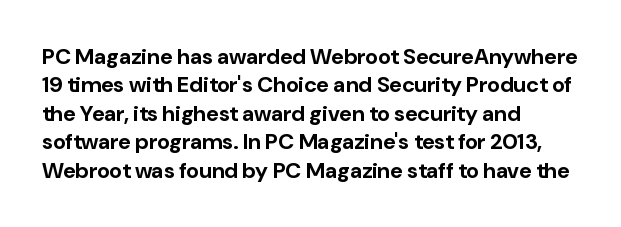
{"italic": "no", "bold": "yes", "underline": "no", "align": "left", "line_spacing": "normal", "line_spacing_ratio": 1.29, "letter_spacing": "normal", "letter_spacing_em": 0.0, "glyph_px": 22}
